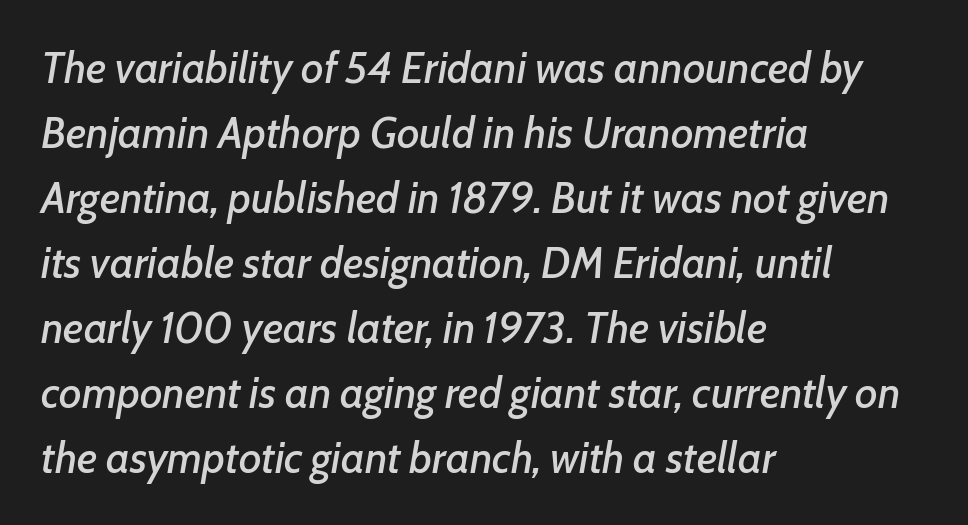
{"italic": "yes", "lean": "right", "slant_degrees": 7, "width": "normal", "stroke_contrast": "low", "x_height": "medium", "monospaced": "no", "underline": "no", "align": "left", "line_spacing": "normal", "line_spacing_ratio": 1.51, "letter_spacing": "normal", "letter_spacing_em": 0.0, "glyph_px": 43}
